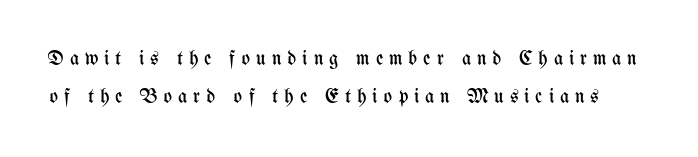
{"italic": "no", "bold": "no", "underline": "no", "line_spacing_ratio": 1.89, "letter_spacing": "wide", "letter_spacing_em": 0.3, "glyph_px": 20}
